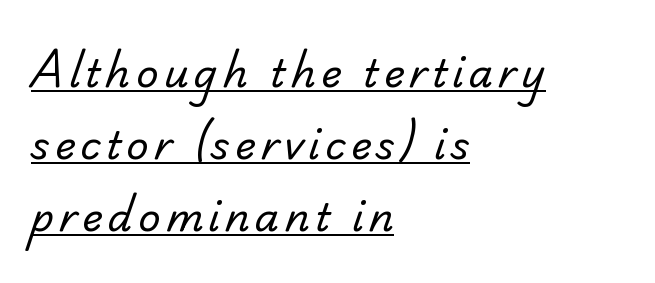
{"serif": "yes", "bold": "no", "weight": "regular", "width": "normal", "stroke_contrast": "low", "x_height": "small", "monospaced": "no", "underline": "yes", "align": "left", "line_spacing_ratio": 1.85, "glyph_px": 39}
